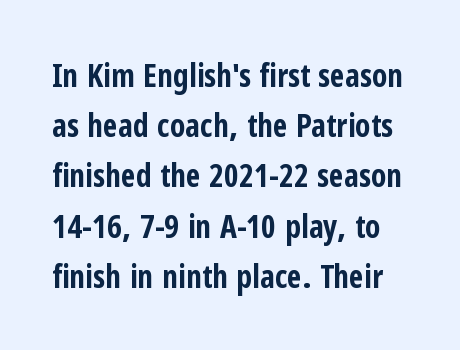
{"serif": "no", "italic": "no", "bold": "yes", "weight": "bold", "width": "condensed", "stroke_contrast": "low", "x_height": "medium", "monospaced": "no", "underline": "no", "line_spacing": "normal", "line_spacing_ratio": 1.57, "letter_spacing": "normal", "letter_spacing_em": 0.0, "glyph_px": 32}
